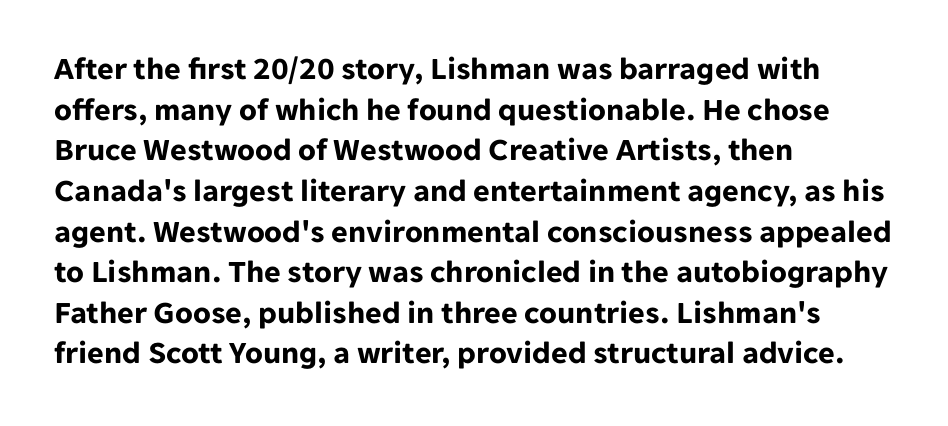
Q: Is the text bold? A: Yes.
Q: Is the text italic (slanted)? A: No, it is upright.
Q: Is the typeface a serif or a sans-serif typeface? A: Sans-serif.
Q: Is the text underlined? A: No.
Q: How is the paragraph aligned? A: Left-aligned.
Q: Is the spacing between letters normal or unusually wide? A: Normal.
Q: Is the spacing between lines tight, normal or loose? A: Normal.
Q: Width (condensed, normal, or wide)? A: Normal.
Q: Stroke contrast? A: Low.
Q: x-height? A: Medium.
Q: Monospaced? A: No.
